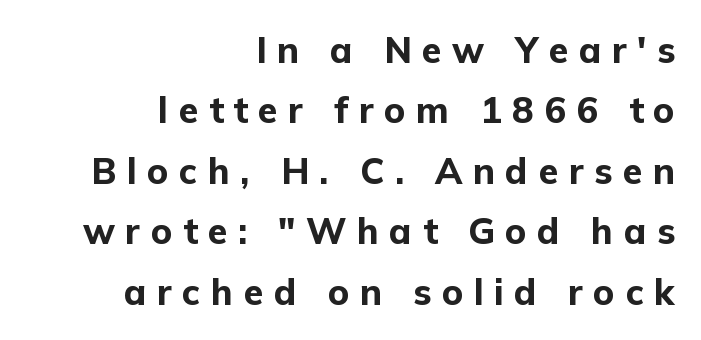
Q: Is the text bold? A: Yes.
Q: Is the text italic (slanted)? A: No, it is upright.
Q: Is the typeface a serif or a sans-serif typeface? A: Sans-serif.
Q: Is the text underlined? A: No.
Q: How is the paragraph aligned? A: Right-aligned.
Q: Is the spacing between letters normal or unusually wide? A: Unusually wide.
Q: Is the spacing between lines tight, normal or loose? A: Normal.
Q: Width (condensed, normal, or wide)? A: Normal.
Q: Stroke contrast? A: Low.
Q: x-height? A: Medium.
Q: Monospaced? A: No.
